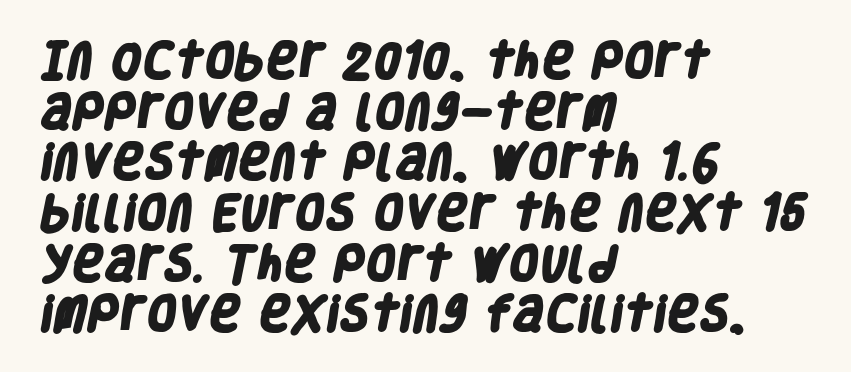
Evenly set lines give the paragraph a standard silhouette. Check where the strokes stop: nothing finishes them off — pure sans. Default kerning and tracking; the words read as compact shapes. Reading down the block, your eye returns to a fixed left position each line. Heavy-handed strokes throughout: this text is bold.
